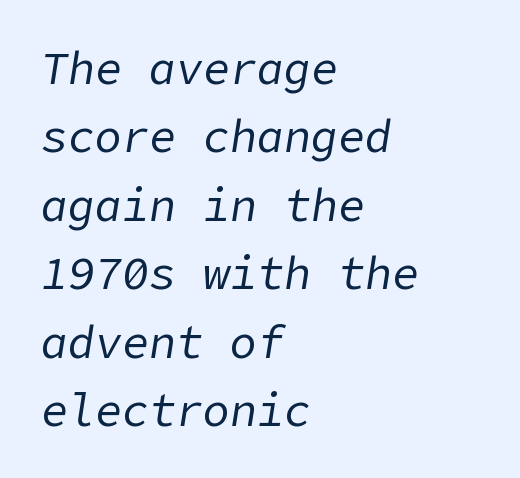
Q: Is the text bold? A: No.
Q: Is the text italic (slanted)? A: Yes, it leans right by about 9 degrees.
Q: Is the text underlined? A: No.
Q: How is the paragraph aligned? A: Left-aligned.
Q: Is the spacing between letters normal or unusually wide? A: Normal.
Q: Is the spacing between lines tight, normal or loose? A: Normal.
Q: Width (condensed, normal, or wide)? A: Normal.
Q: Stroke contrast? A: Low.
Q: x-height? A: Medium.
